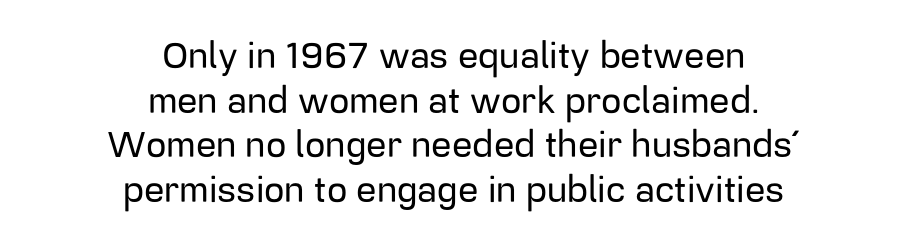
It's the straight-up-and-down kind of type. In CSS terms this would be text-align: center. The tracking reads as untouched default to a designer's eye. Descender tails drop into unmarked territory. Looks like regular typesetting: each glyph gets only the width it needs. A typesetter would label this face a sans.
